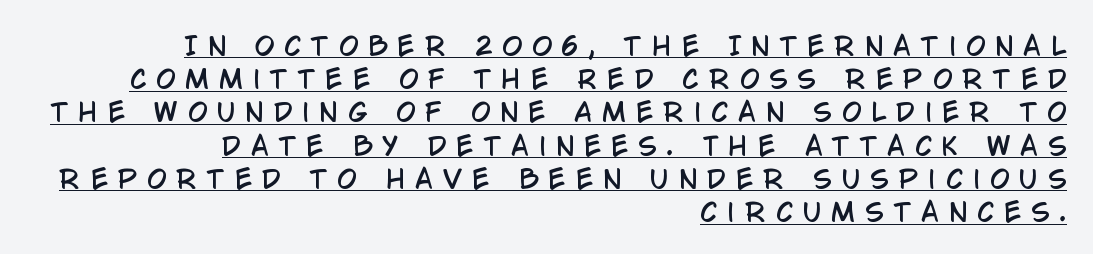
Q: Is the text italic (slanted)? A: No, it is upright.
Q: Is the text underlined? A: Yes.
Q: How is the paragraph aligned? A: Right-aligned.
Q: Is the spacing between letters normal or unusually wide? A: Unusually wide.
Q: Is the spacing between lines tight, normal or loose? A: Normal.
